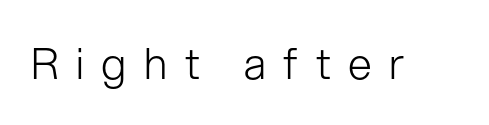
Q: Is the text bold? A: No.
Q: Is the text italic (slanted)? A: No, it is upright.
Q: Is the typeface a serif or a sans-serif typeface? A: Sans-serif.
Q: Is the text underlined? A: No.
Q: Is the spacing between letters normal or unusually wide? A: Unusually wide.
Q: Width (condensed, normal, or wide)? A: Normal.
Q: Stroke contrast? A: Low.
Q: x-height? A: Medium.
Q: Monospaced? A: No.
